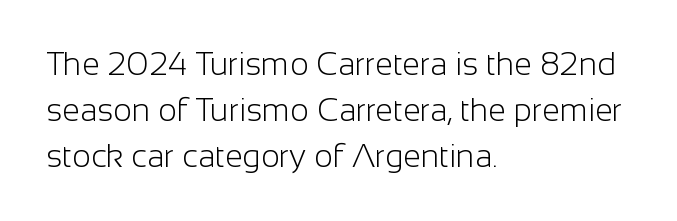
Weight: regular or lighter. Normally led — the rows are evenly, conventionally spaced. Nothing sits at the stroke ends, so this counts as sans-serif. How are the letters spaced? Ordinarily, with no added tracking. Looks like regular typesetting: each glyph gets only the width it needs. Rule under the text: the space is simply empty.
